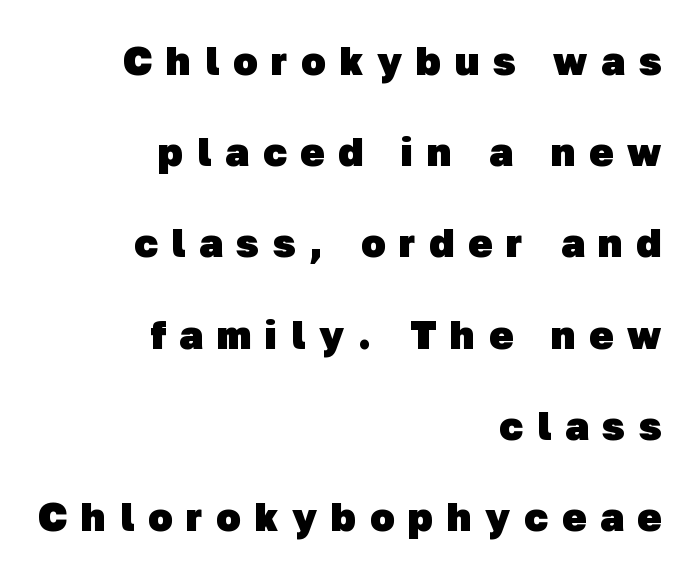
Q: Is the text bold? A: Yes.
Q: Is the typeface a serif or a sans-serif typeface? A: Sans-serif.
Q: Is the text underlined? A: No.
Q: How is the paragraph aligned? A: Right-aligned.
Q: Is the spacing between letters normal or unusually wide? A: Unusually wide.
Q: Is the spacing between lines tight, normal or loose? A: Loose.
Q: Width (condensed, normal, or wide)? A: Normal.
Q: Stroke contrast? A: Low.
Q: x-height? A: Medium.
Q: Monospaced? A: No.
